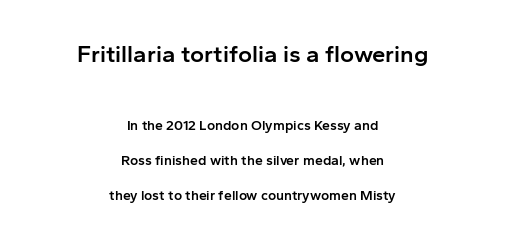
The paragraph has two soft edges and a firm central axis. The initial chunk of copy outweighs the following chunk in type size. You can tell it's not italic because the verticals are truly vertical. The rendering uses a semibold face; strokes are thickened but not to full bold. Glance below the letters and you will spot only blank space.
